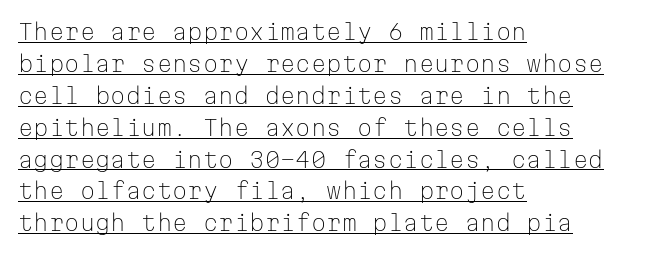
Regarding leading, the lines here are spaced in the standard way. Inter-character spacing is left at the font's built-in metrics. The rendered words wear a rule along their underside. Weight: not bold — regular or lighter.
